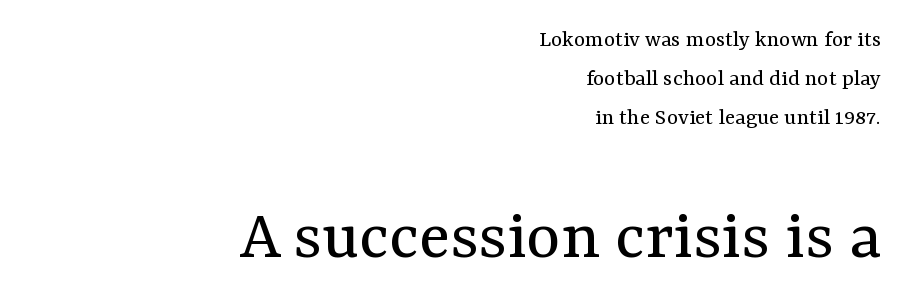
The image shows 73 px regular-weight serif type, upright; set right-aligned, normal line spacing (1.62x), normal letter spacing, not underlined; the second (bottom) block is 3.04x larger; medium stroke contrast and a medium x-height.
